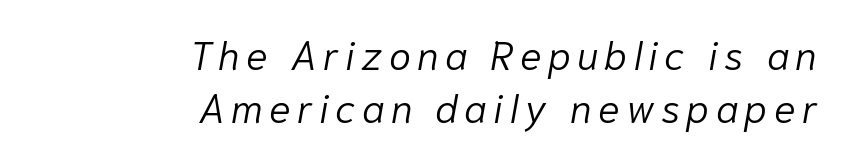
The image shows 40 px light type, italic (leaning right); set right-aligned, normal line spacing (1.32x), not underlined; low stroke contrast and a medium x-height.
